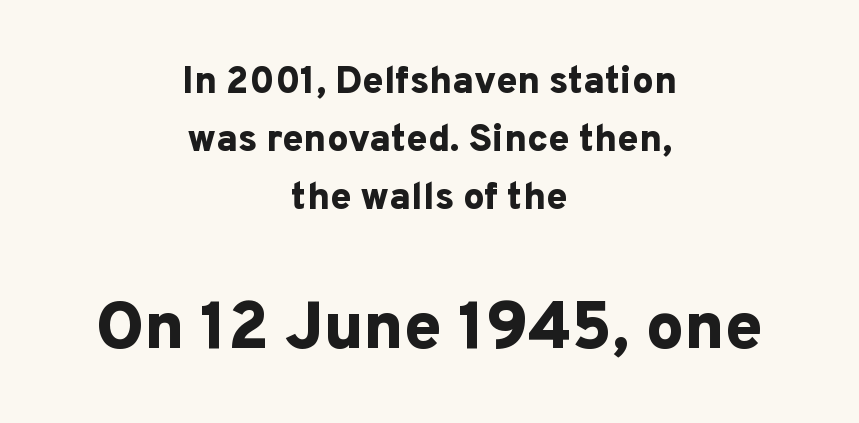
A sans-serif font was chosen for this passage. The gaps between neighbouring characters are ordinary and unremarkable. The rendering uses natural spacing where letterforms have individual widths. Quick note: not italic, upright. Leftover space on each line is divided equally before and after the words.
